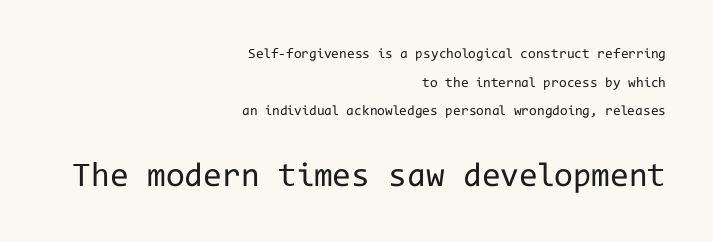
Whoever set this chose breathing room over compactness in the vertical rhythm. If you drew a line through each stem, it would be perfectly vertical. On a weight scale, this lands at 450 or below. Honestly, the letter spacing is just normal — you wouldn't notice it. Nothing sits at the stroke ends, so this counts as sans-serif. Rule under the text: the space is simply empty.
